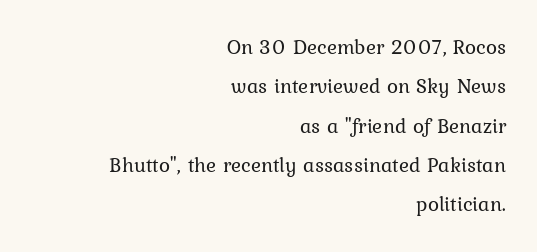
The image shows 21 px text type, upright; set right-aligned, line spacing 1.87x, normal letter spacing, not underlined.
